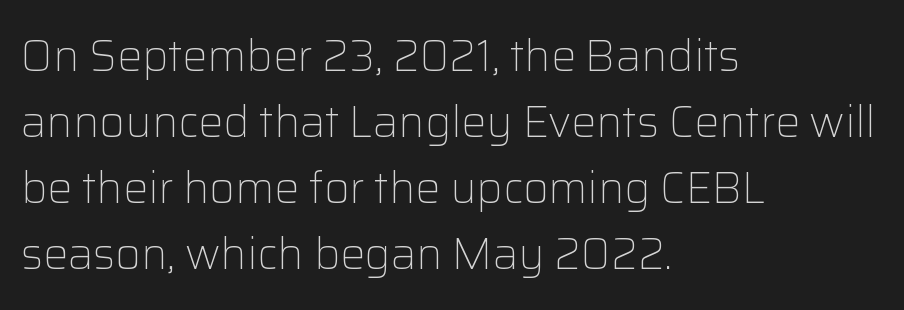
Q: Is the text bold? A: No.
Q: Is the text italic (slanted)? A: No, it is upright.
Q: Is the typeface a serif or a sans-serif typeface? A: Sans-serif.
Q: Is the text underlined? A: No.
Q: How is the paragraph aligned? A: Left-aligned.
Q: Is the spacing between letters normal or unusually wide? A: Normal.
Q: Is the spacing between lines tight, normal or loose? A: Normal.
Q: Width (condensed, normal, or wide)? A: Normal.
Q: Stroke contrast? A: Low.
Q: x-height? A: Medium.
Q: Monospaced? A: No.
